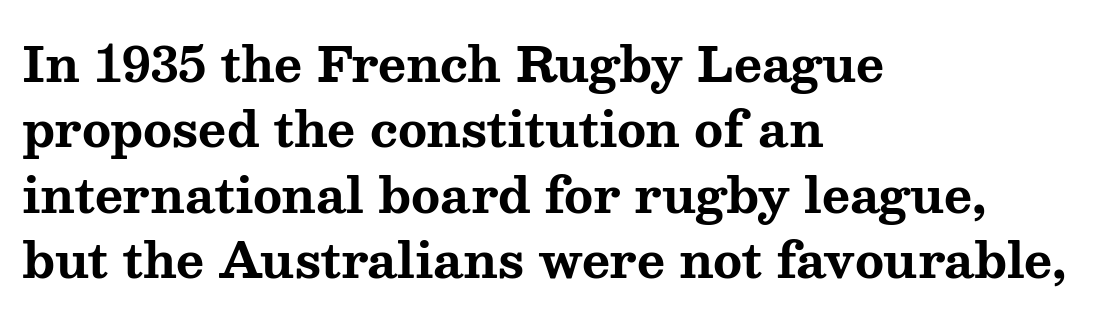
The image shows 48 px bold, wide serif type, upright; set left-aligned, normal line spacing (1.36x), normal letter spacing, not underlined; medium stroke contrast and a medium x-height.
